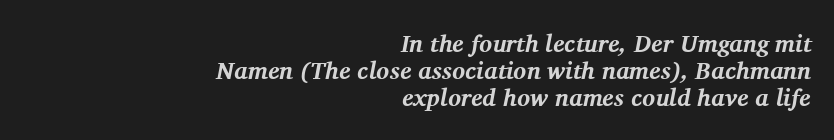
If you measured baseline to baseline, you'd find a short distance. What stands out about the letter spacing? Nothing — it is the standard amount. A clean baseline with only descenders dipping below it. The text carries the slant typical of an italic or oblique font.
